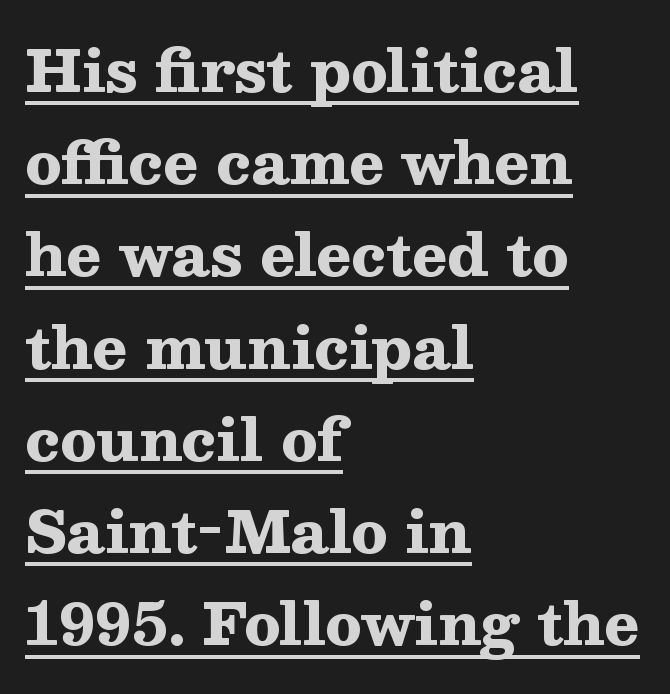
Proportional: the letters do not fall into vertical columns. Its strokes are broad and dark, the hallmark of bold type. Regarding leading, the lines here are spaced in the standard way. Serif or sans? Serif — the stroke terminals have little feet.
